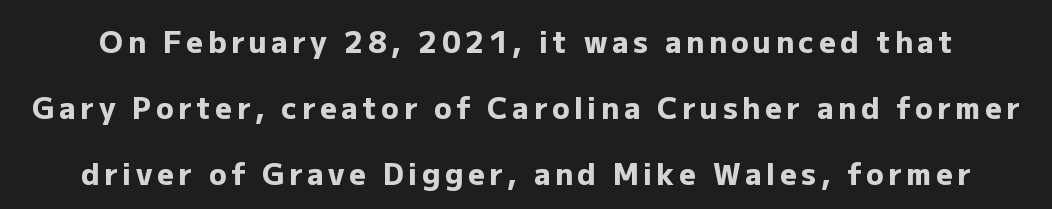
{"serif": "no", "italic": "no", "bold": "yes", "weight": "heavy", "width": "normal", "stroke_contrast": "low", "x_height": "medium", "monospaced": "no", "underline": "no", "line_spacing": "loose", "line_spacing_ratio": 2.27, "glyph_px": 29}
